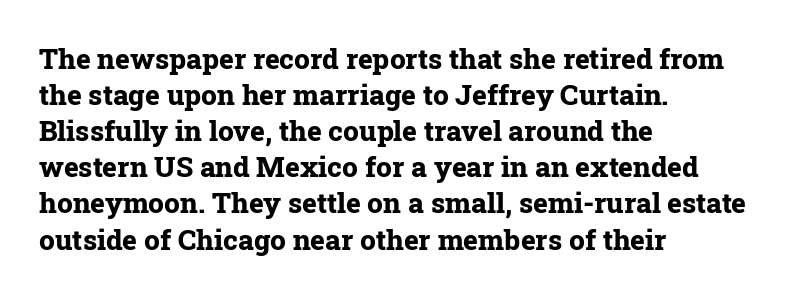
Q: Is the text bold? A: Yes.
Q: Is the text italic (slanted)? A: No, it is upright.
Q: Is the typeface a serif or a sans-serif typeface? A: Serif.
Q: Is the text underlined? A: No.
Q: How is the paragraph aligned? A: Left-aligned.
Q: Is the spacing between letters normal or unusually wide? A: Normal.
Q: Is the spacing between lines tight, normal or loose? A: Normal.
Q: Width (condensed, normal, or wide)? A: Normal.
Q: Stroke contrast? A: Low.
Q: x-height? A: Medium.
Q: Monospaced? A: No.
